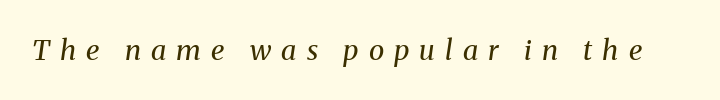
The image shows 28 px regular-weight serif type, italic (leaning right); set unusually wide letter spacing (+0.36 em), not underlined; medium stroke contrast and a medium x-height.
